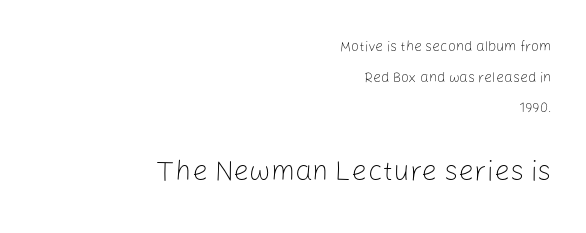
The letterforms sit at book weight or below. Do the characters align in a grid? No, the font is proportional. This sample is right-justified, so line beginnings fall wherever the words allow. This sample uses an upright cut, with every glyph sitting square on the baseline.
